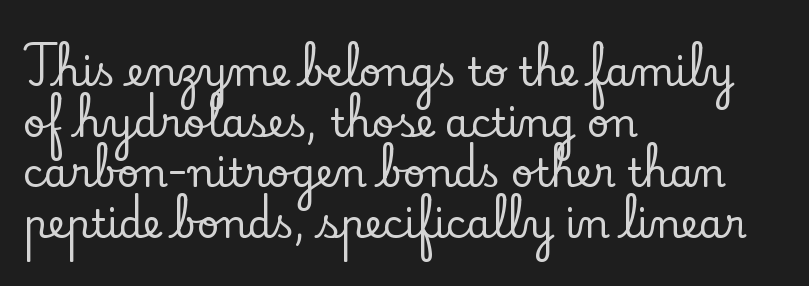
Each letter keeps its own natural width here, so spacing adapts to shape. Characters follow at the spacing the type designer built in. Every character sits straight up, as roman type does. The type family on display is of the serif kind.
